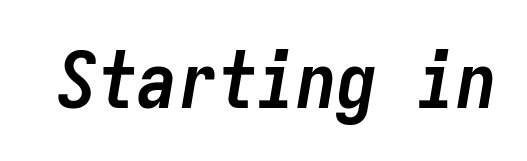
You could count columns in this text — the font is strictly monospaced. Tall strokes in this sample are angled rather than plumb. Spacing between characters is what you'd get straight out of the box. Students, this is bold: see how much ink each stroke carries.
